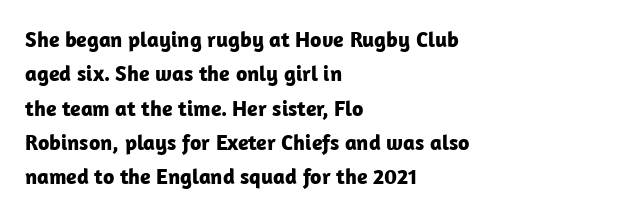
The image shows 22 px bold type, upright; set left-aligned, normal line spacing (1.56x), normal letter spacing, not underlined.
